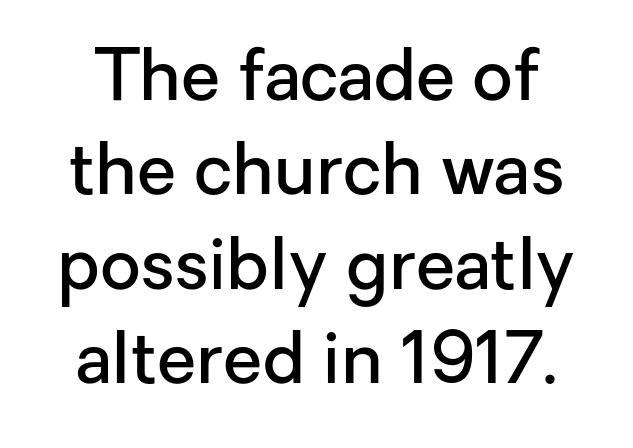
The image shows 71 px semibold sans-serif type, upright; set normal line spacing (1.33x), normal letter spacing, not underlined; low stroke contrast and a medium x-height.
